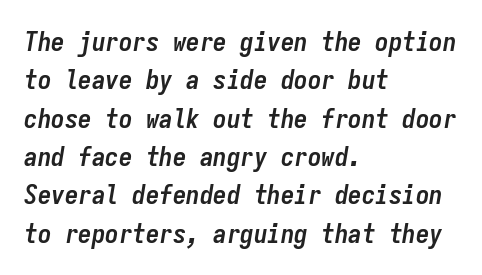
The image shows 27 px bold type, italic (leaning right); set left-aligned, normal line spacing (1.42x), normal letter spacing, not underlined.
